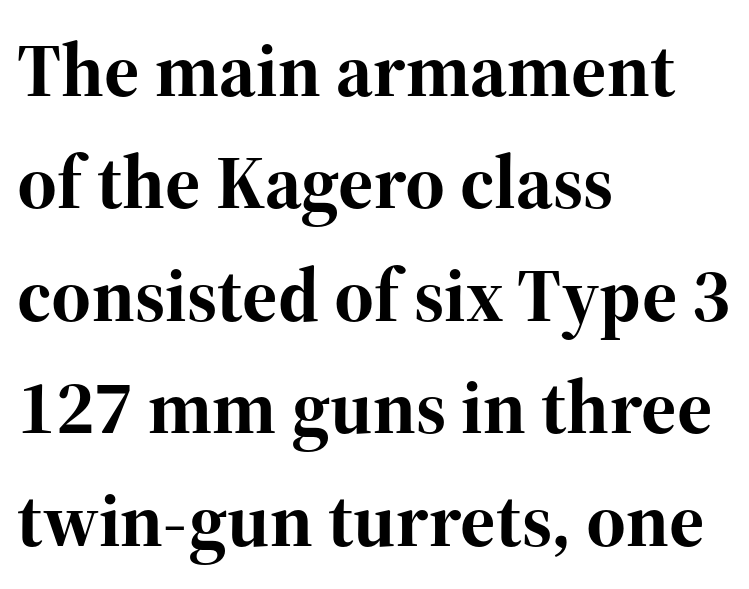
This sample uses a serif face. Nothing unusual about the tracking: characters are spaced as the font intends. Heavy, bold letterforms. Honestly, the row spacing looks completely unremarkable. Spacing verdict: proportional, widths tailored to each character.
